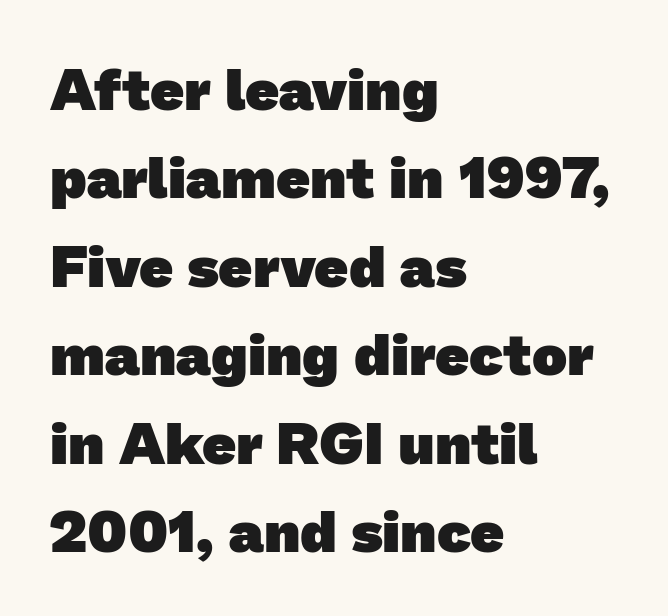
{"serif": "no", "bold": "yes", "weight": "heavy", "width": "normal", "stroke_contrast": "low", "x_height": "medium", "monospaced": "no", "underline": "no", "align": "left", "line_spacing": "normal", "line_spacing_ratio": 1.5, "letter_spacing": "normal", "letter_spacing_em": 0.0, "glyph_px": 59}
